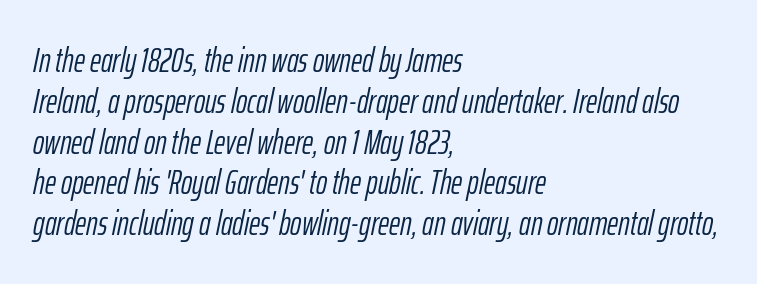
Q: Is the text bold? A: No.
Q: Is the text italic (slanted)? A: Yes, it leans right by about 12 degrees.
Q: Is the text underlined? A: No.
Q: How is the paragraph aligned? A: Left-aligned.
Q: Is the spacing between letters normal or unusually wide? A: Normal.
Q: Width (condensed, normal, or wide)? A: Condensed.
Q: Stroke contrast? A: Low.
Q: x-height? A: Medium.
Q: Monospaced? A: No.
